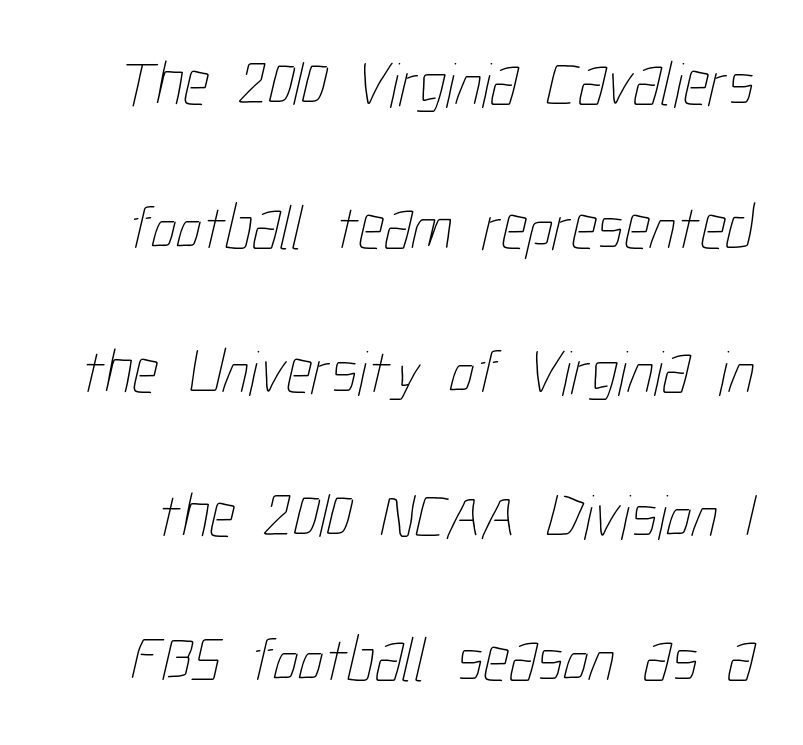
{"bold": "no", "weight": "thin", "width": "condensed", "stroke_contrast": "low", "x_height": "medium", "monospaced": "no", "underline": "no", "line_spacing": "loose", "line_spacing_ratio": 2.25, "letter_spacing": "normal", "letter_spacing_em": 0.0, "glyph_px": 64}
